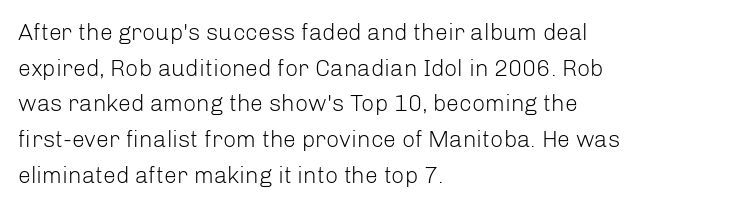
The image shows 23 px text type, upright; set left-aligned, normal line spacing (1.55x), normal letter spacing, not underlined.
